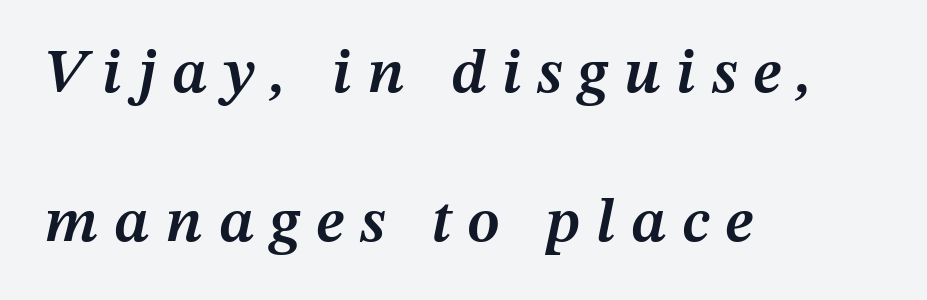
The passage shown is typed in a proportional face where columns would drift. Vertically, the passage feels expansive, rows floating well apart. Short note: letters widely spaced. Notice the strokes are somewhat thickened but not fully heavy: this is a semibold. A clean baseline with only descenders dipping below it.
